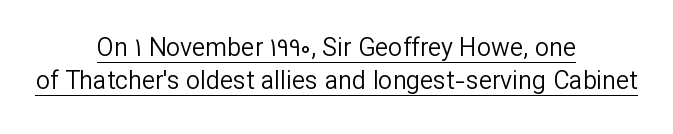
The typeface has the unassuming heft of standard copy or less. The face used here is rendered with its standard letterfit. Notice how the passage keeps no hard edge, just a central spine. This sample uses an upright cut, with every glyph sitting square on the baseline.
